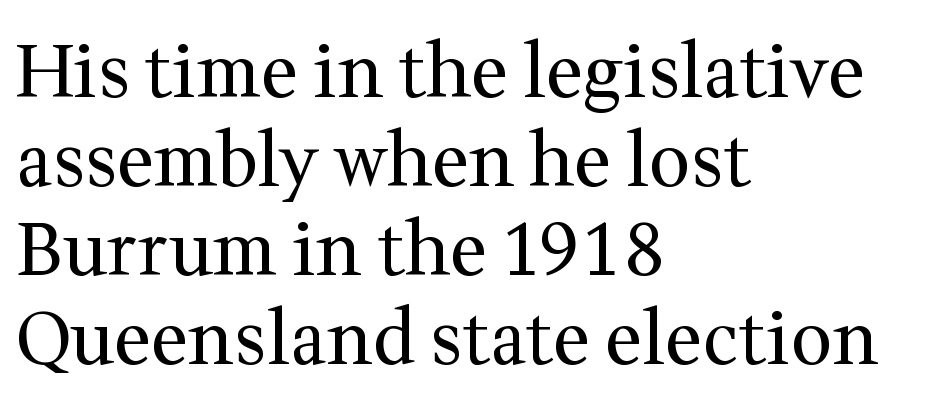
Q: Is the text bold? A: No.
Q: Is the text italic (slanted)? A: No, it is upright.
Q: Is the typeface a serif or a sans-serif typeface? A: Serif.
Q: Is the text underlined? A: No.
Q: How is the paragraph aligned? A: Left-aligned.
Q: Is the spacing between letters normal or unusually wide? A: Normal.
Q: Width (condensed, normal, or wide)? A: Normal.
Q: Stroke contrast? A: Medium.
Q: x-height? A: Medium.
Q: Monospaced? A: No.
